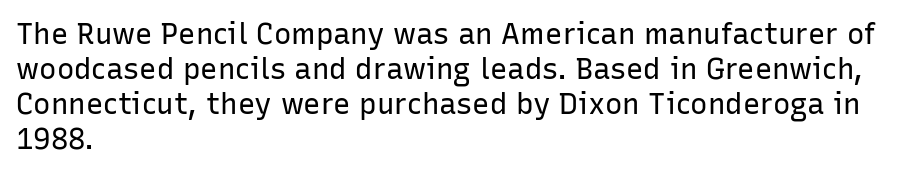
The image shows 29 px regular-weight sans-serif type, upright; set left-aligned, line spacing 1.21x, normal letter spacing, not underlined; low stroke contrast and a medium x-height.
